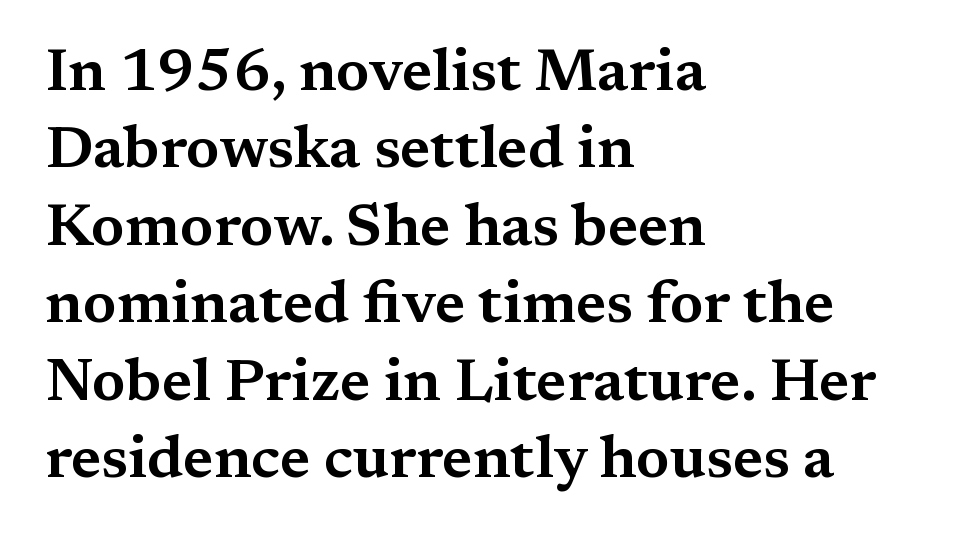
Q: Is the text italic (slanted)? A: No, it is upright.
Q: Is the typeface a serif or a sans-serif typeface? A: Serif.
Q: Is the text underlined? A: No.
Q: How is the paragraph aligned? A: Left-aligned.
Q: Is the spacing between letters normal or unusually wide? A: Normal.
Q: Is the spacing between lines tight, normal or loose? A: Normal.
Q: Width (condensed, normal, or wide)? A: Wide.
Q: Stroke contrast? A: Medium.
Q: x-height? A: Medium.
Q: Monospaced? A: No.
